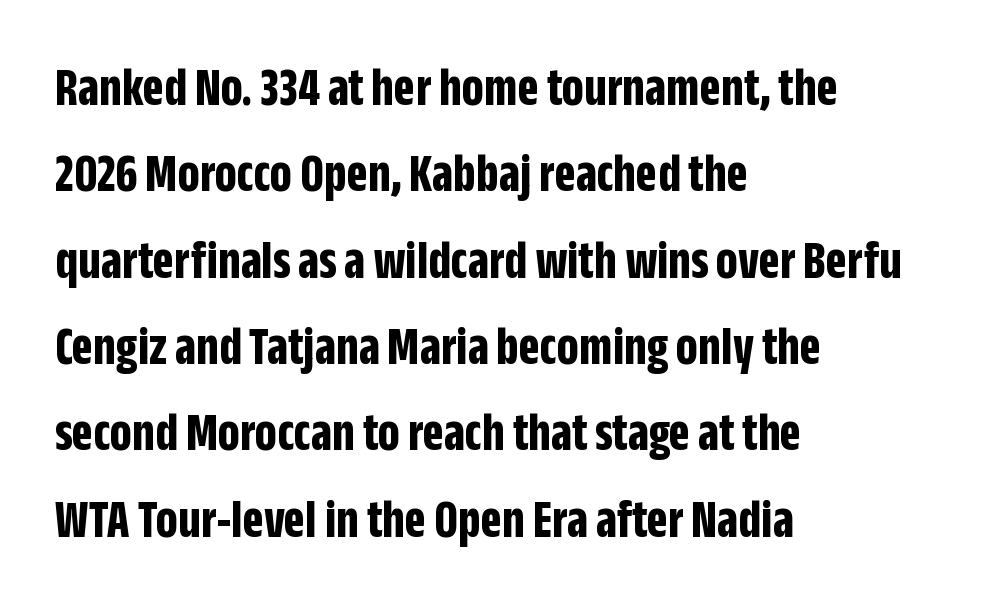
Q: Is the text bold? A: Yes.
Q: Is the text italic (slanted)? A: No, it is upright.
Q: Is the typeface a serif or a sans-serif typeface? A: Sans-serif.
Q: Is the text underlined? A: No.
Q: How is the paragraph aligned? A: Left-aligned.
Q: Is the spacing between letters normal or unusually wide? A: Normal.
Q: Is the spacing between lines tight, normal or loose? A: Normal.
Q: Width (condensed, normal, or wide)? A: Condensed.
Q: Stroke contrast? A: Low.
Q: x-height? A: Large.
Q: Monospaced? A: No.
